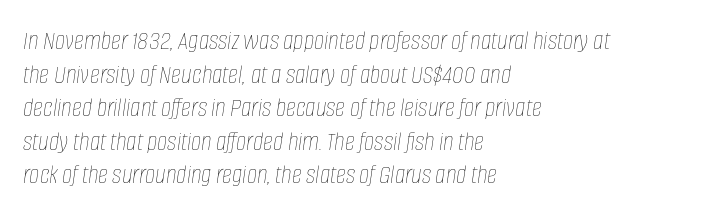
{"italic": "yes", "lean": "right", "slant_degrees": 8, "bold": "no", "weight": "thin", "width": "condensed", "stroke_contrast": "low", "x_height": "large", "monospaced": "no", "underline": "no", "align": "left", "line_spacing_ratio": 1.2, "letter_spacing": "normal", "letter_spacing_em": 0.0, "glyph_px": 28}
